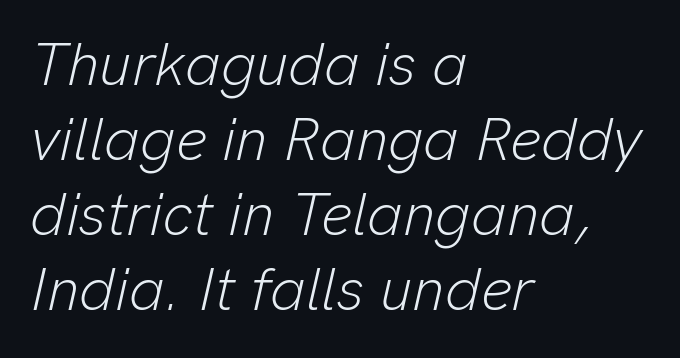
No extra tracking has been applied to these lines. The passage is arranged the way most books set body copy — flush left. This sample has the flowing, uneven cadence of proportional lettering. This sample uses an oblique cut, with every glyph tilted off the vertical. No extra ink here — the face is not bold.
